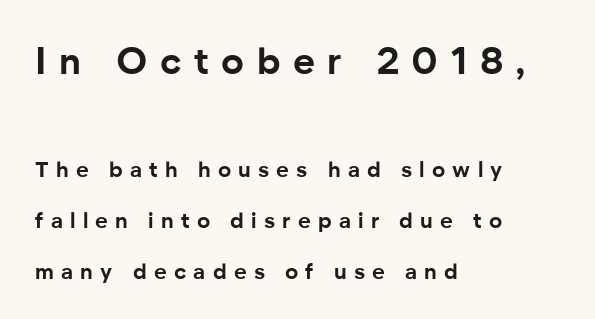
{"serif": "no", "italic": "no", "bold": "yes", "weight": "bold", "width": "normal", "stroke_contrast": "low", "x_height": "medium", "monospaced": "no", "underline": "no", "align": "left", "line_spacing": "loose", "line_spacing_ratio": 2.32, "letter_spacing": "wide", "letter_spacing_em": 0.33, "larger_block": "first", "size_ratio": 1.73, "glyph_px": 38}
